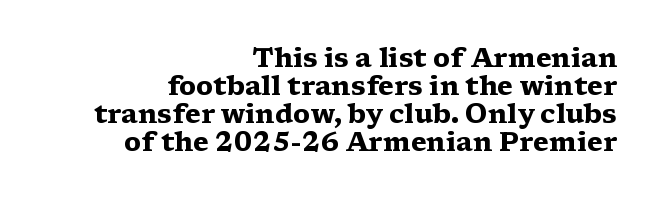
Q: Is the text bold? A: Yes.
Q: Is the text italic (slanted)? A: No, it is upright.
Q: Is the text underlined? A: No.
Q: How is the paragraph aligned? A: Right-aligned.
Q: Is the spacing between letters normal or unusually wide? A: Normal.
Q: Is the spacing between lines tight, normal or loose? A: Tight.
